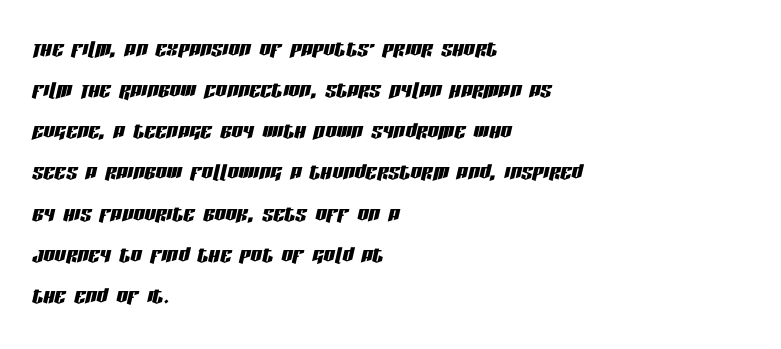
Q: Is the text italic (slanted)? A: Yes, it leans right by about 13 degrees.
Q: Is the text underlined? A: No.
Q: How is the paragraph aligned? A: Left-aligned.
Q: Is the spacing between letters normal or unusually wide? A: Normal.
Q: Is the spacing between lines tight, normal or loose? A: Normal.
Q: Width (condensed, normal, or wide)? A: Condensed.
Q: Stroke contrast? A: Low.
Q: x-height? A: Large.
Q: Monospaced? A: No.
